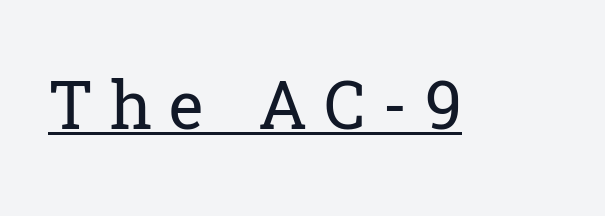
The letters advance in unequal steps, a hallmark of proportional type. Vertical strokes here are truly vertical. Decoration check: the copy is underlined. The letterforms sit at book weight or below. This sample uses a serif face.
